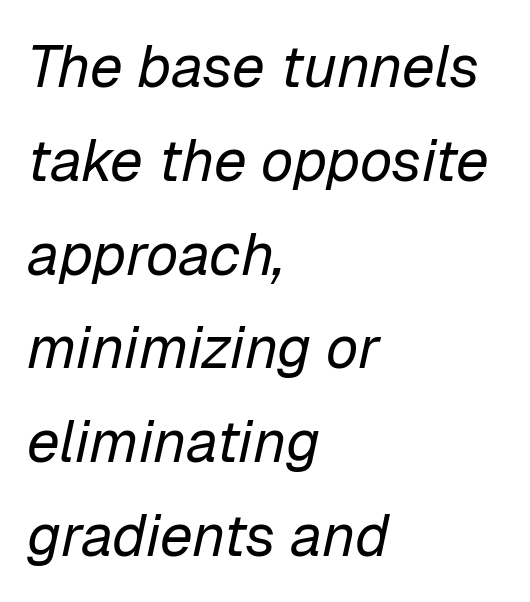
This sample is left-justified, so line endings fall wherever the words run out. The axis of the letterforms is tilted away from vertical. Descender tails drop into unmarked territory. The passage shown is typed in a proportional face where columns would drift. A normal amount of white space separates one row of letters from the next.
